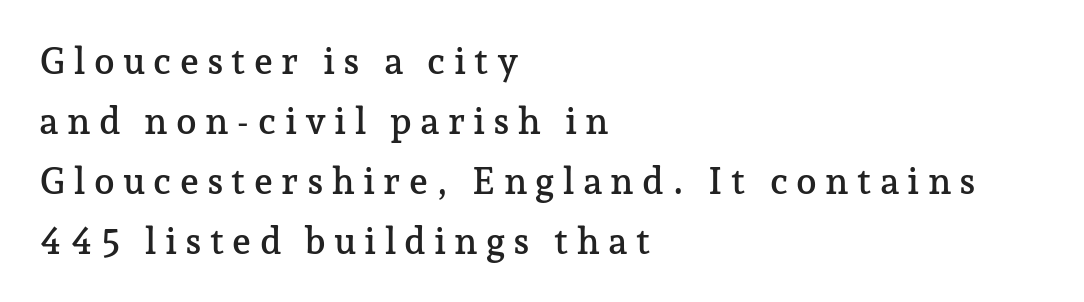
These lines are rendered in a variable-pitch font. Visually the block forms a straight wall on the left and a jagged coastline on the right. Unlike italic type, these characters show no tilt at all. The glyphs in this specimen are seriffed. The horizontal fit of the characters is loose and conspicuously gappy. The specimen omits any rule beneath the text block's lines.
